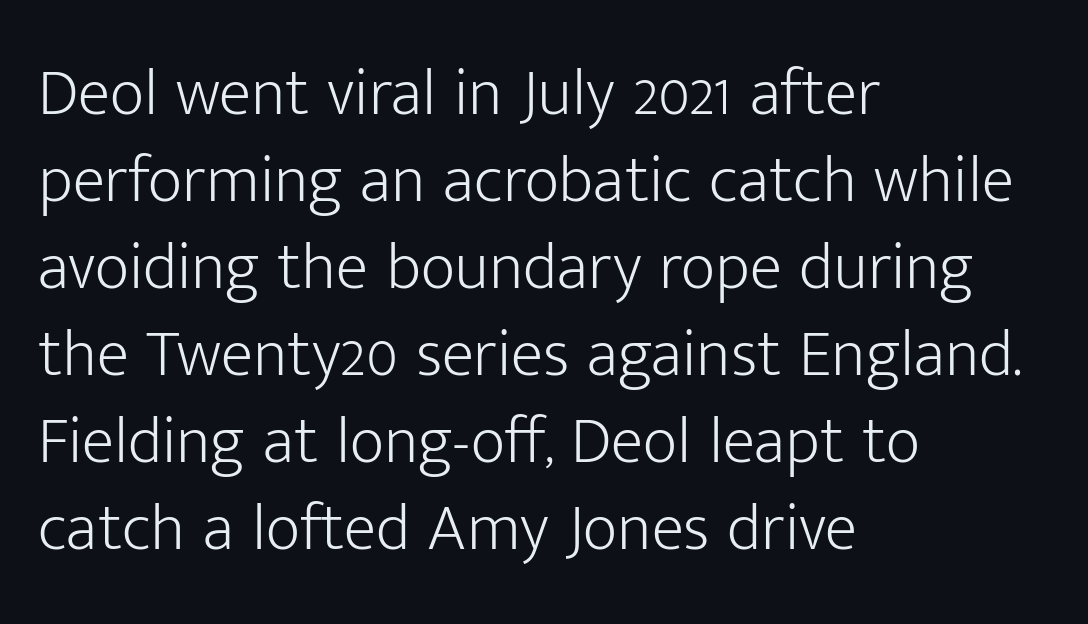
The image shows 67 px light sans-serif type, upright; set left-aligned, normal line spacing (1.3x), normal letter spacing, not underlined; low stroke contrast and a medium x-height.
